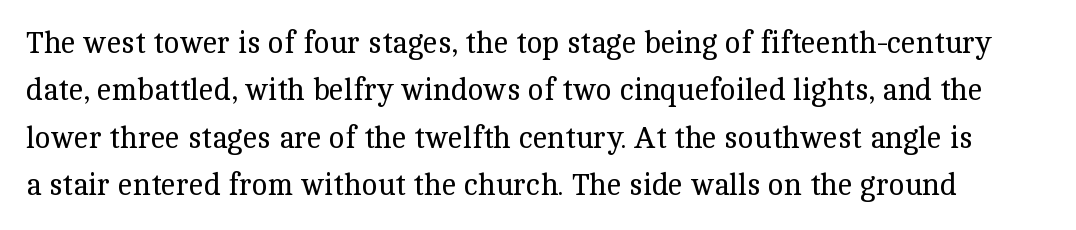
The image shows 30 px regular-weight serif type, upright; set normal line spacing (1.58x), normal letter spacing, not underlined; a medium x-height.
